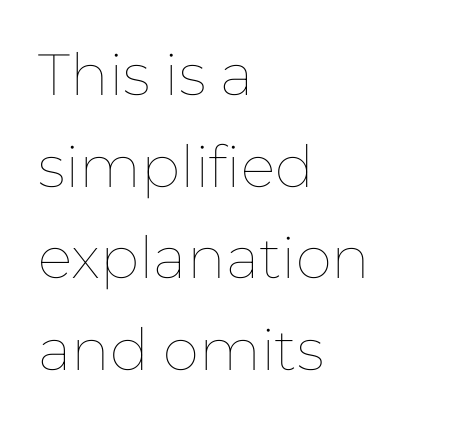
{"italic": "no", "bold": "no", "weight": "thin", "width": "normal", "stroke_contrast": "low", "x_height": "medium", "monospaced": "no", "underline": "no", "align": "left", "line_spacing": "normal", "line_spacing_ratio": 1.58, "letter_spacing": "normal", "letter_spacing_em": 0.0, "glyph_px": 58}
